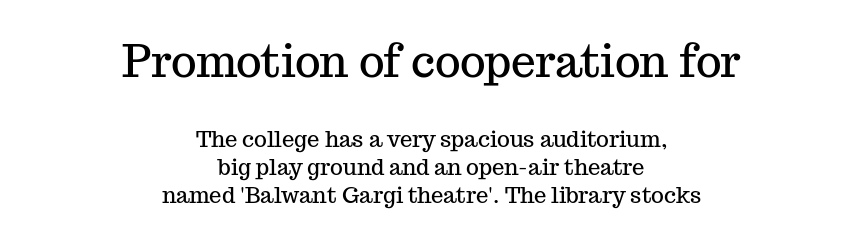
The image shows 44 px serif type, upright; set centered, normal line spacing (1.28x), normal letter spacing, not underlined; the first (top) block is 2.0x larger; medium stroke contrast and a medium x-height.
